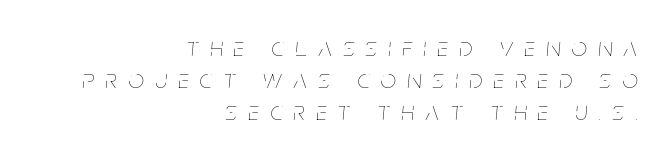
Q: Is the text bold? A: No.
Q: Is the text italic (slanted)? A: Yes, it leans right by about 5 degrees.
Q: Is the text underlined? A: No.
Q: How is the paragraph aligned? A: Right-aligned.
Q: Is the spacing between letters normal or unusually wide? A: Unusually wide.
